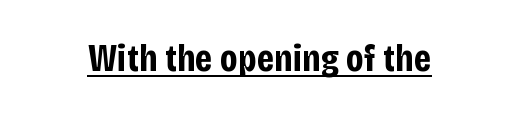
The image shows 39 px bold, condensed sans-serif type, upright; set normal letter spacing, underlined; low stroke contrast and a large x-height.
